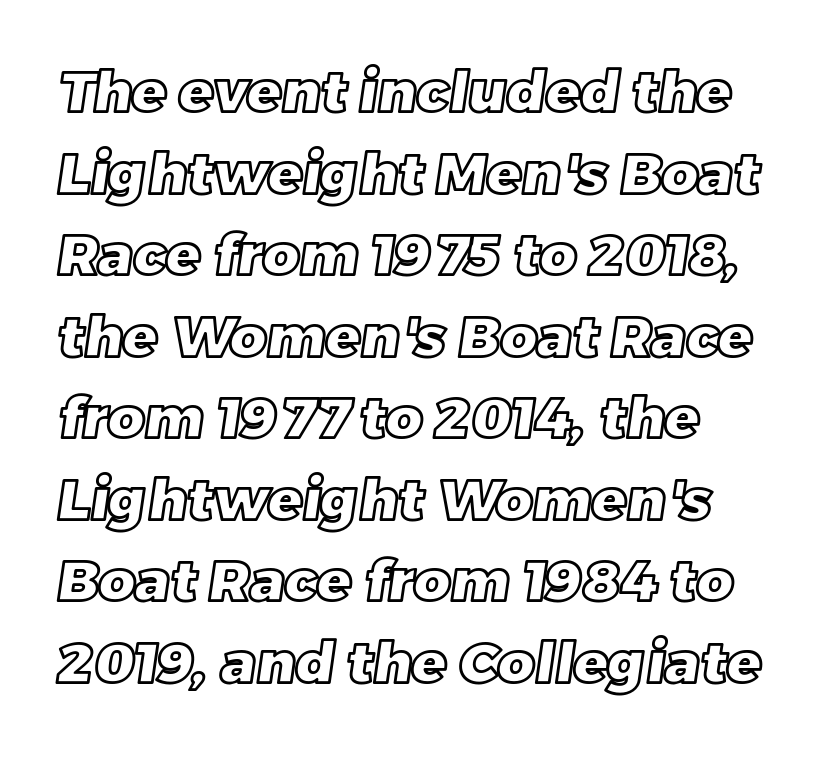
{"width": "normal", "x_height": "large", "monospaced": "no", "underline": "no", "line_spacing": "normal", "line_spacing_ratio": 1.43, "letter_spacing": "normal", "letter_spacing_em": 0.0, "glyph_px": 57}
